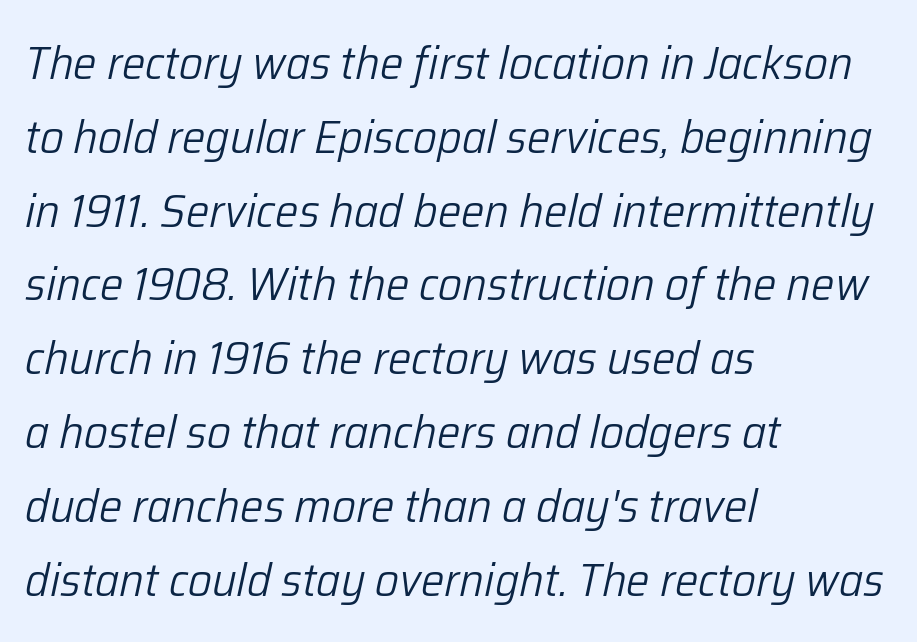
Stems and bowls with no extra thickness — not bold. Every character sits at an angle, as italics do. Normally led — the rows are evenly, conventionally spaced. Glyph-to-glyph distance matches everyday printed text. Rule under the text: the space is simply empty. These lines stack with their left ends in a neat column.
